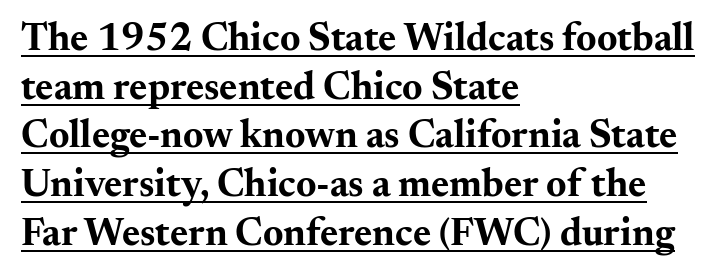
The passage shown is underscored from start to finish. The axis of the letterforms is exactly vertical. These lines are composed in type with serifs. The designer left line spacing at the default.
